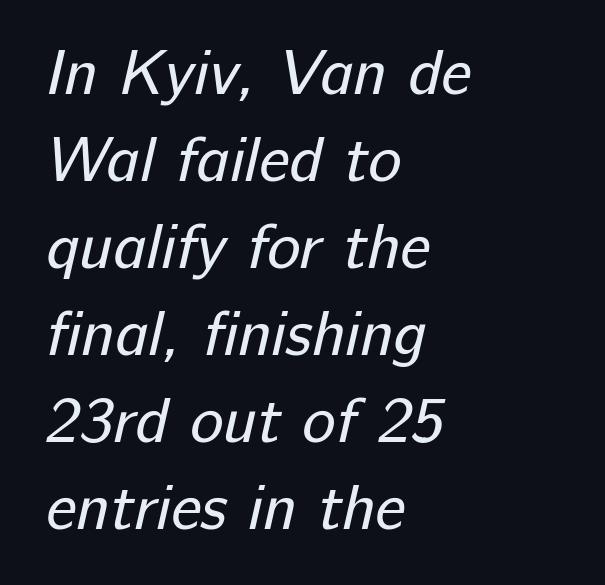
Q: Is the text bold? A: No.
Q: Is the typeface a serif or a sans-serif typeface? A: Sans-serif.
Q: Is the text underlined? A: No.
Q: How is the paragraph aligned? A: Left-aligned.
Q: Is the spacing between letters normal or unusually wide? A: Normal.
Q: Is the spacing between lines tight, normal or loose? A: Normal.
Q: Width (condensed, normal, or wide)? A: Normal.
Q: Stroke contrast? A: Low.
Q: x-height? A: Medium.
Q: Monospaced? A: No.
